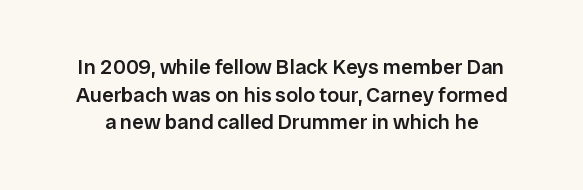
A bit beefed up — I'd call it semibold rather than bold. Notice how the stems are strictly vertical — no italics here. Is the letter spacing exaggerated? No — it looks like the ordinary default. Evenly set lines give the paragraph a standard silhouette. The strip under each line holds only bare page.
